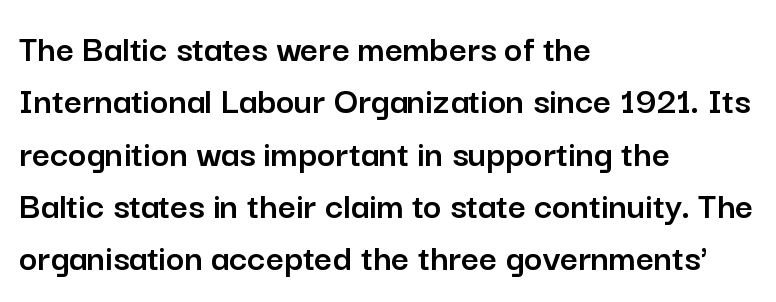
{"serif": "no", "italic": "no", "width": "normal", "stroke_contrast": "low", "x_height": "medium", "monospaced": "no", "underline": "no", "align": "left", "line_spacing": "normal", "line_spacing_ratio": 1.34, "letter_spacing": "normal", "letter_spacing_em": 0.0, "glyph_px": 39}
